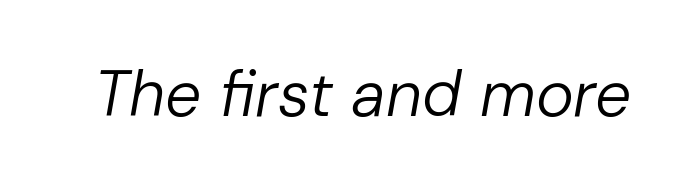
{"italic": "yes", "lean": "right", "slant_degrees": 10, "bold": "no", "weight": "regular", "width": "normal", "stroke_contrast": "low", "x_height": "medium", "monospaced": "no", "underline": "no", "letter_spacing": "normal", "letter_spacing_em": 0.0, "glyph_px": 64}
